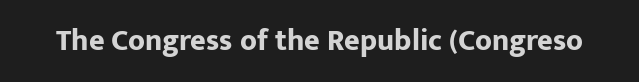
The specimen reads as upright at a glance. In terms of letterform style, serifs are entirely absent. What stands out about the letter spacing? Nothing — it is the standard amount. Chunky letters — that's bold for sure. Proportional: the letters do not fall into vertical columns. Check under the words: just untouched page.
